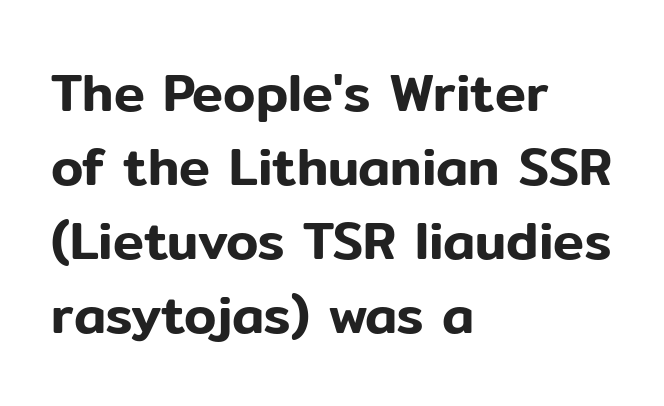
{"serif": "no", "italic": "no", "width": "normal", "stroke_contrast": "low", "x_height": "medium", "monospaced": "no", "underline": "no", "align": "left", "line_spacing": "normal", "line_spacing_ratio": 1.42, "letter_spacing": "normal", "letter_spacing_em": 0.0, "glyph_px": 52}
